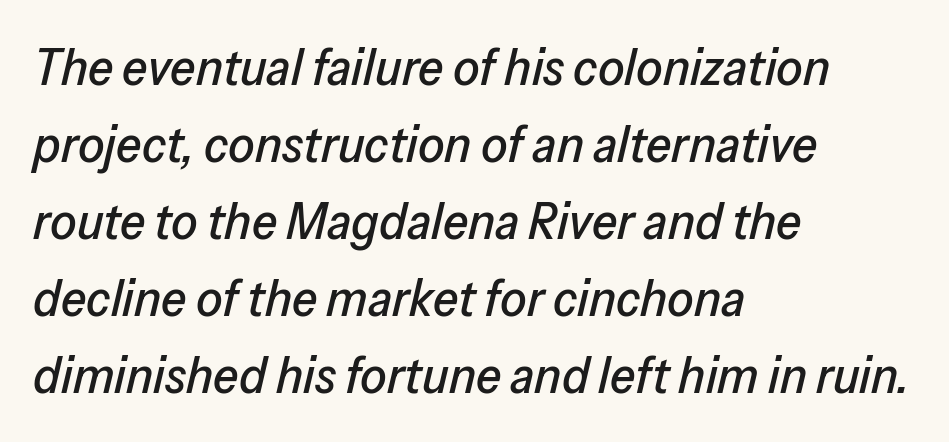
Students, note that the glyphs here touch the page at normal intervals. The face used here has a pronounced slope to its letters. The gap between lines stays unmarked. Visually the block forms a straight wall on the left and a jagged coastline on the right. Think of a printed novel: that variable character pitch is what you see here. The block of text has a typical density, with ordinary space between rows.
